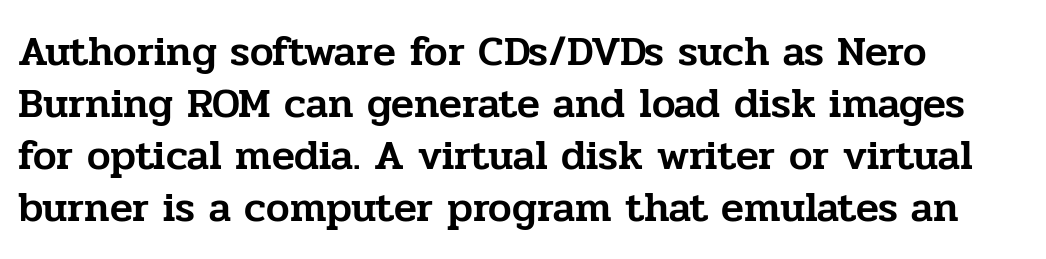
The image shows 42 px serif type, upright; set left-aligned, line spacing 1.24x, normal letter spacing, not underlined; low stroke contrast and a medium x-height.
